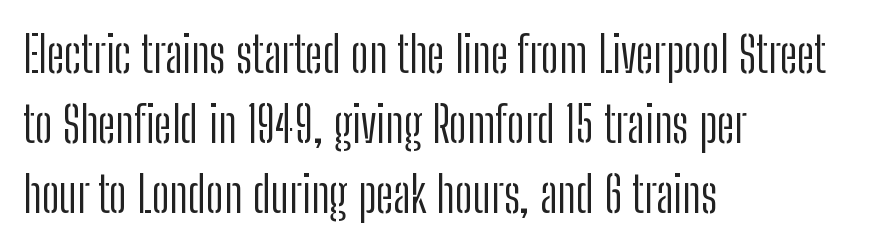
{"serif": "no", "italic": "no", "bold": "no", "weight": "light", "width": "condensed", "stroke_contrast": "low", "x_height": "medium", "monospaced": "no", "underline": "no", "align": "left", "line_spacing": "normal", "line_spacing_ratio": 1.4, "letter_spacing": "normal", "letter_spacing_em": 0.0, "glyph_px": 50}
